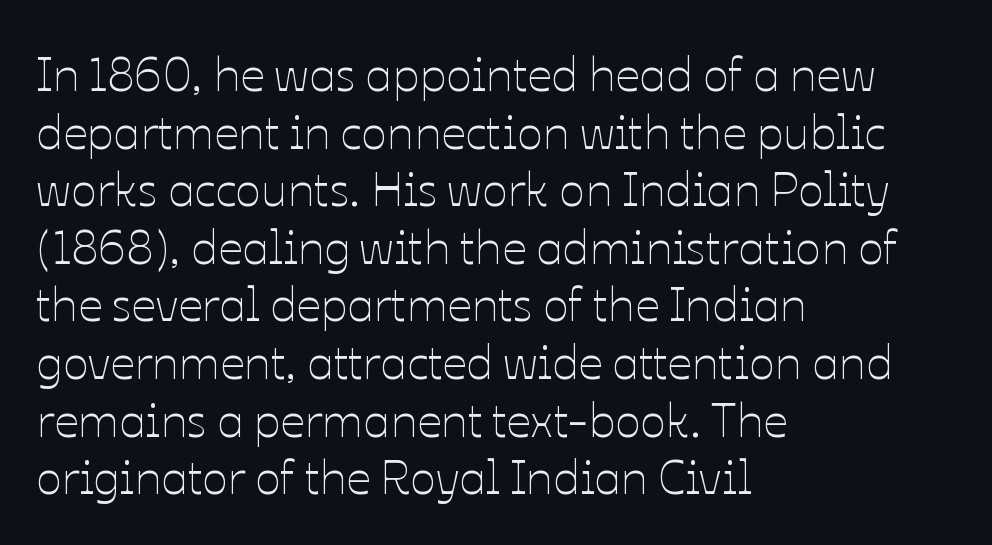
The image shows 48 px thin type, upright; set left-aligned, line spacing 1.2x, normal letter spacing, not underlined; low stroke contrast and a medium x-height.
